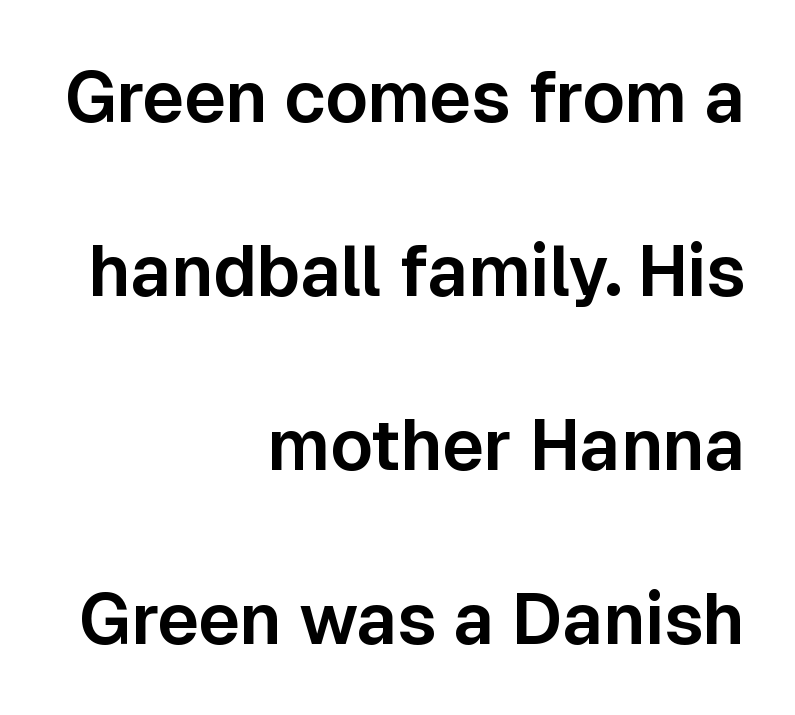
The image shows 71 px sans-serif type, upright; set right-aligned, loose line spacing (2.45x), normal letter spacing, not underlined; low stroke contrast and a medium x-height.
